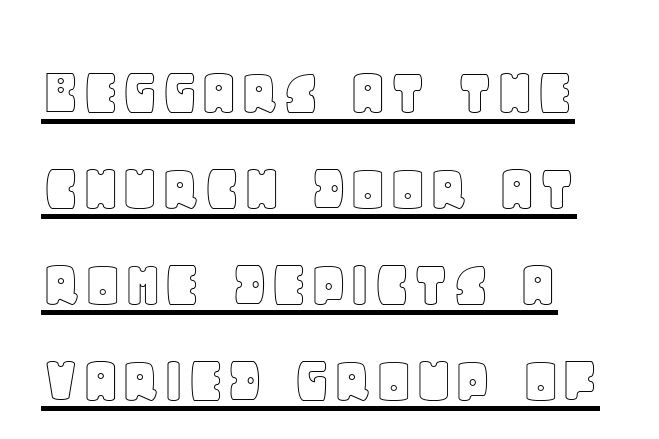
The specimen includes a rule beneath the text block's lines. Compared with a centered layout, this one pins lines to the left instead. The block of text has a typical density, with ordinary space between rows. Is there any slant? The stems are plumb. Spacing verdict: proportional, widths tailored to each character.
